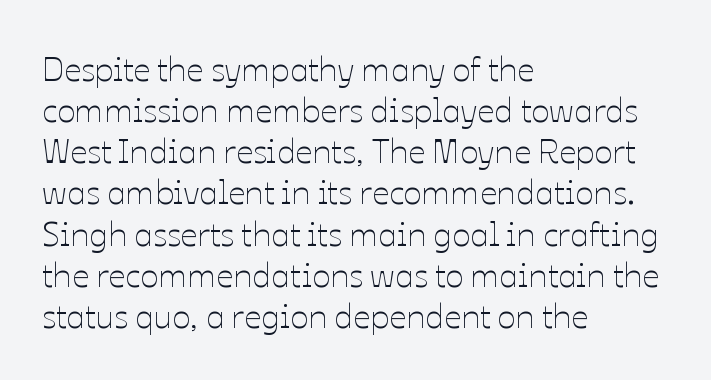
A quiet, ordinary-to-light weight characterises the typeface. The face used here is rendered with its standard letterfit. This sample is left-justified, so line endings fall wherever the words run out. No italicization has been applied; the sample stays upright.
